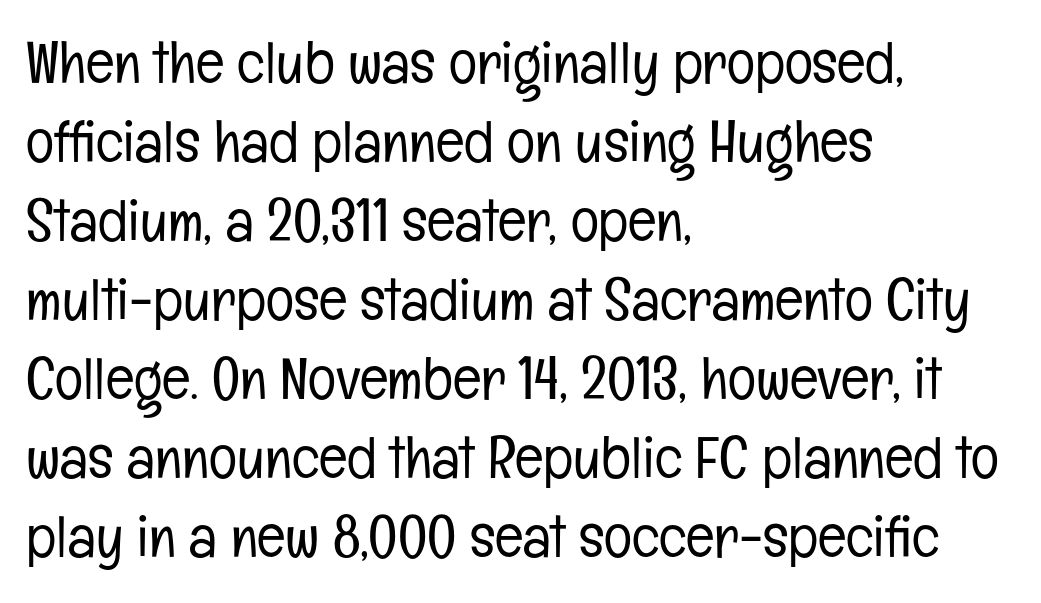
The image shows 59 px light, condensed sans-serif type, upright; set left-aligned, normal line spacing (1.34x), normal letter spacing, not underlined; low stroke contrast and a medium x-height.
